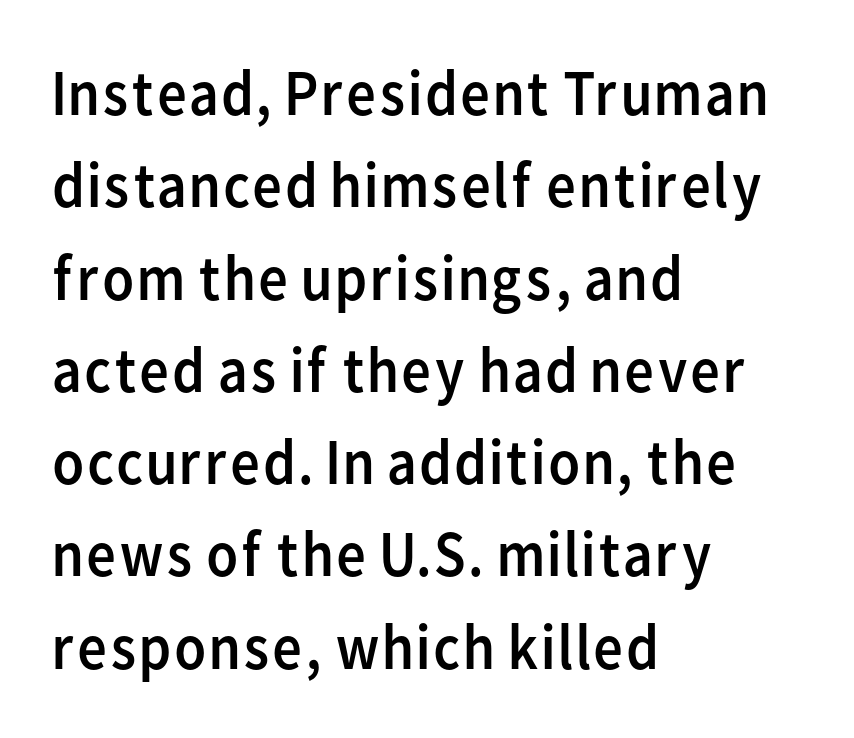
Proportional: the letters do not fall into vertical columns. Italic? Not at all — the glyphs are vertical. Compared with typical body copy, the letter spacing here is the same. Leading matches the norm, producing a regular column.
